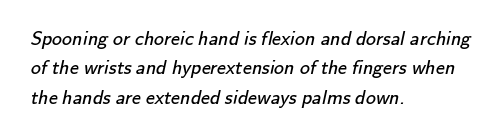
{"bold": "no", "underline": "no", "align": "left", "line_spacing": "normal", "line_spacing_ratio": 1.47, "letter_spacing": "normal", "letter_spacing_em": 0.0, "glyph_px": 20}
